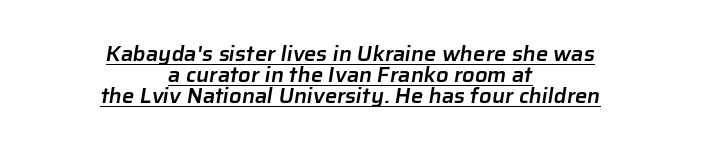
{"bold": "semi", "underline": "yes", "align": "center", "line_spacing": "tight", "line_spacing_ratio": 0.96, "letter_spacing": "normal", "letter_spacing_em": 0.0, "glyph_px": 22}
